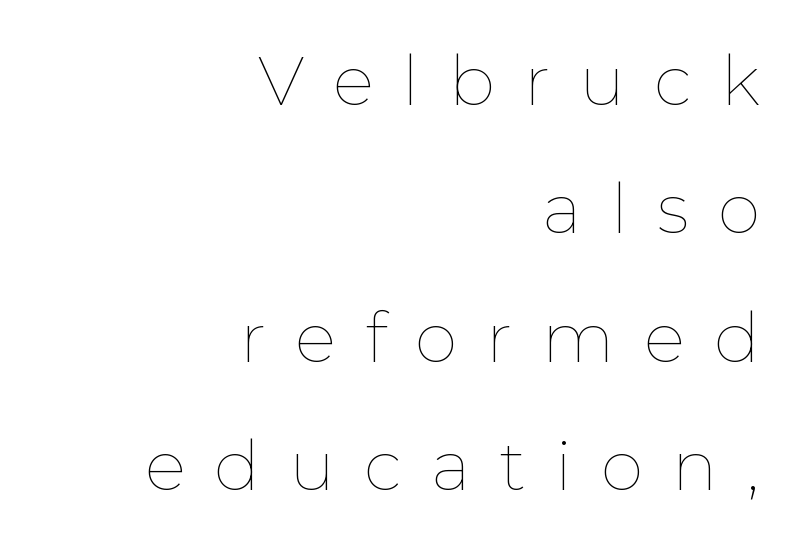
{"italic": "no", "bold": "no", "weight": "thin", "width": "normal", "stroke_contrast": "low", "x_height": "medium", "monospaced": "no", "underline": "no", "align": "right", "line_spacing_ratio": 1.86, "letter_spacing": "wide", "letter_spacing_em": 0.42, "glyph_px": 69}
